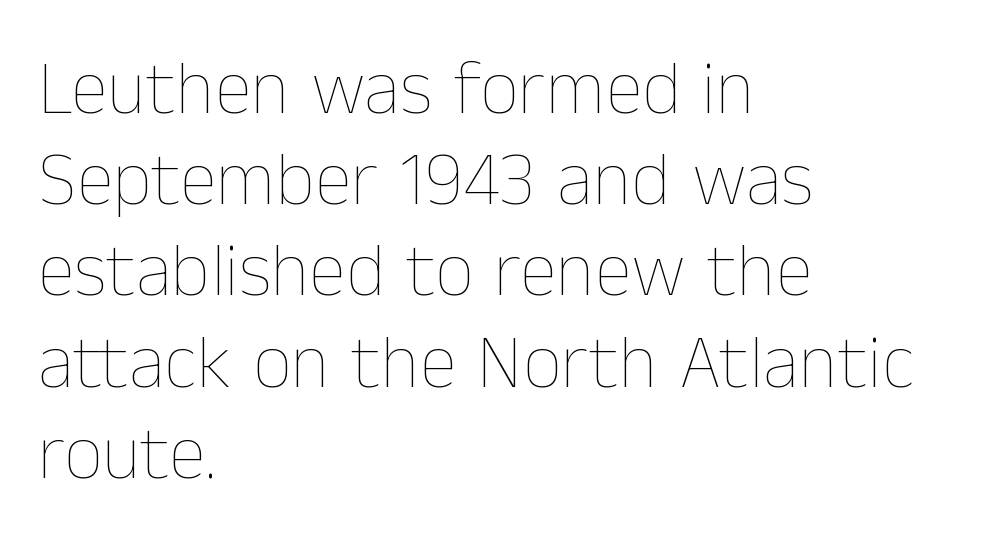
Q: Is the text bold? A: No.
Q: Is the text italic (slanted)? A: No, it is upright.
Q: Is the text underlined? A: No.
Q: How is the paragraph aligned? A: Left-aligned.
Q: Is the spacing between letters normal or unusually wide? A: Normal.
Q: Width (condensed, normal, or wide)? A: Normal.
Q: Stroke contrast? A: Low.
Q: x-height? A: Medium.
Q: Monospaced? A: No.
